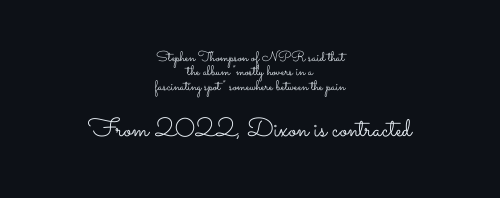
The image shows 26 px text type; set centered, tight line spacing (1.03x), normal letter spacing, not underlined; the second (bottom) block is 1.86x larger.
